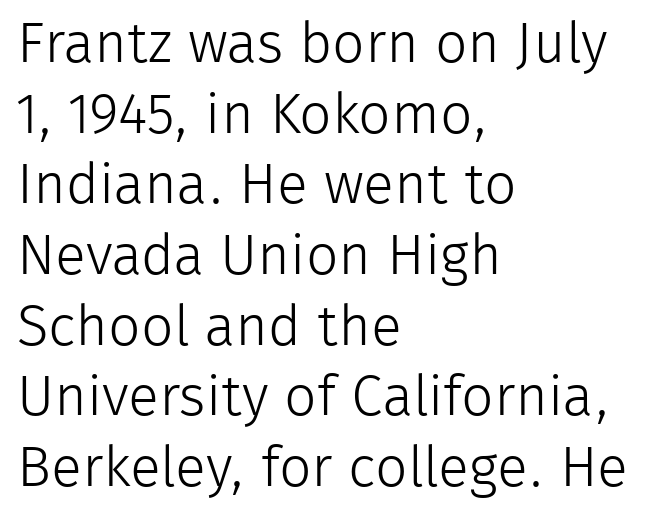
Q: Is the text bold? A: No.
Q: Is the text italic (slanted)? A: No, it is upright.
Q: Is the typeface a serif or a sans-serif typeface? A: Sans-serif.
Q: Is the text underlined? A: No.
Q: How is the paragraph aligned? A: Left-aligned.
Q: Is the spacing between letters normal or unusually wide? A: Normal.
Q: Width (condensed, normal, or wide)? A: Normal.
Q: Stroke contrast? A: Low.
Q: x-height? A: Medium.
Q: Monospaced? A: No.
